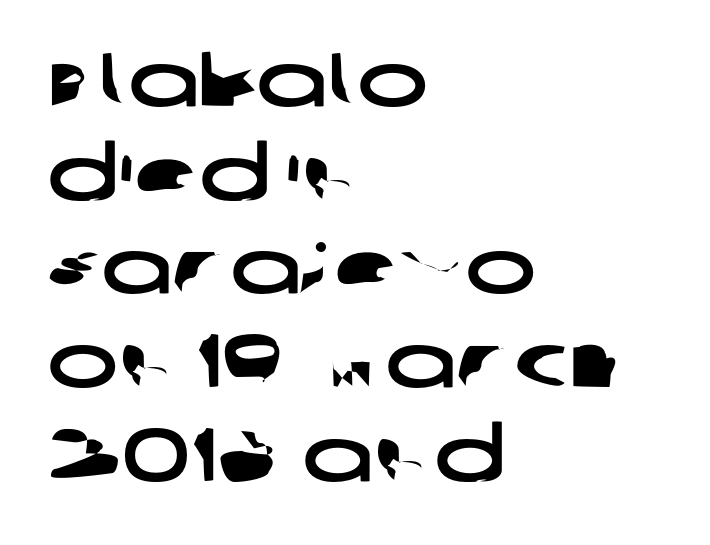
Q: Is the typeface a serif or a sans-serif typeface? A: Sans-serif.
Q: Is the text underlined? A: No.
Q: How is the paragraph aligned? A: Left-aligned.
Q: Is the spacing between letters normal or unusually wide? A: Normal.
Q: Is the spacing between lines tight, normal or loose? A: Normal.
Q: Width (condensed, normal, or wide)? A: Wide.
Q: Stroke contrast? A: Low.
Q: x-height? A: Large.
Q: Monospaced? A: No.
